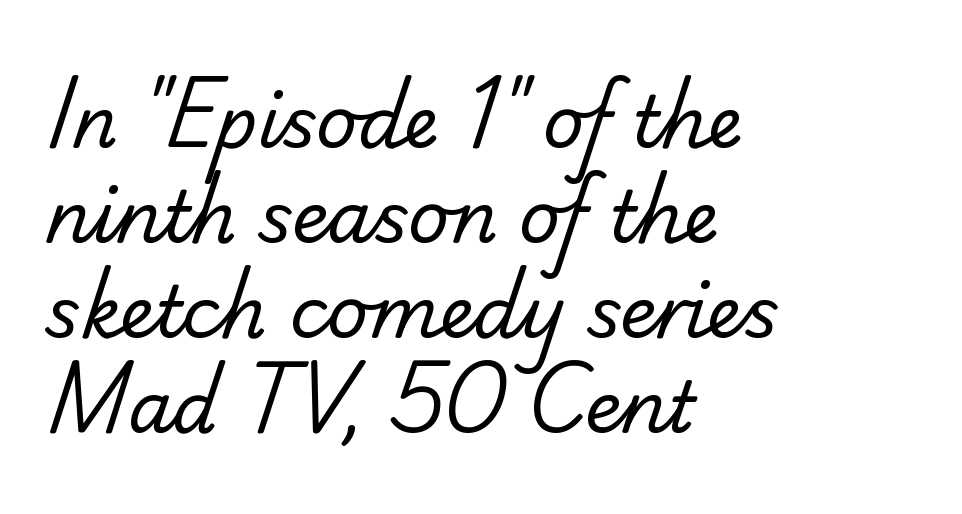
This rendering employs a face without finishing strokes, i.e., a sans-serif. Each row of text sits above clean, open space. Short and long lines alike share a common starting point at left. Proportional: the letters do not fall into vertical columns. Is there much room between lines? A standard amount, neither cramped nor airy. Spacing between characters is what you'd get straight out of the box.
